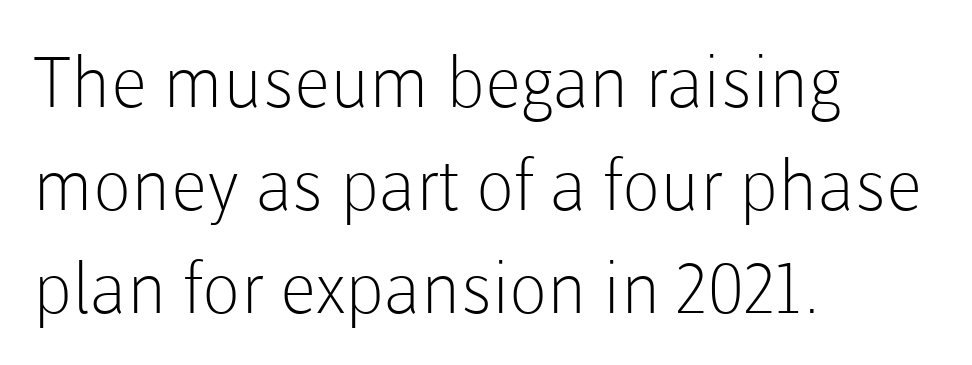
The image shows 70 px light sans-serif type, upright; set left-aligned, normal line spacing (1.47x), normal letter spacing, not underlined; low stroke contrast and a medium x-height.
